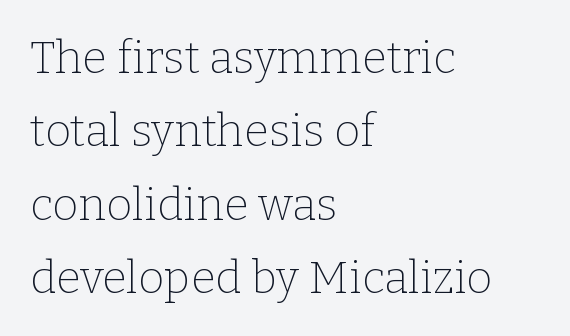
{"serif": "yes", "italic": "no", "bold": "no", "weight": "thin", "width": "normal", "stroke_contrast": "low", "x_height": "medium", "monospaced": "no", "underline": "no", "align": "left", "line_spacing": "normal", "line_spacing_ratio": 1.63, "letter_spacing": "normal", "letter_spacing_em": 0.0, "glyph_px": 45}
